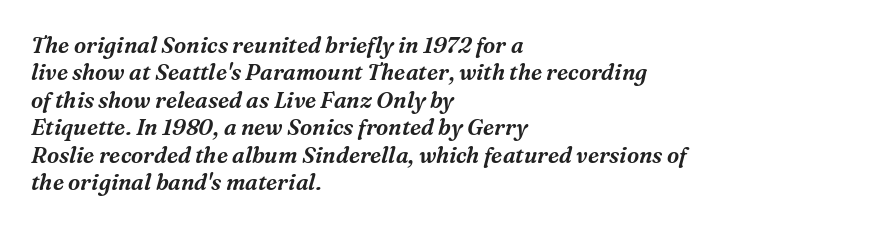
{"italic": "yes", "lean": "right", "slant_degrees": 16, "underline": "no", "align": "left", "line_spacing": "normal", "line_spacing_ratio": 1.25, "letter_spacing": "normal", "letter_spacing_em": 0.0, "glyph_px": 22}
